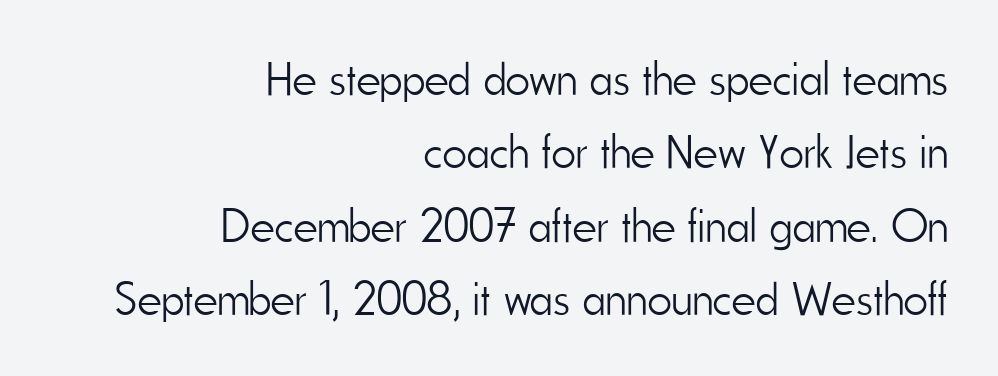
The line texture is even and compact thanks to regular tracking. The string is rendered with underlining switched off. The typesetter chose a ragged-left arrangement here. The face looks like a standard text weight, possibly lighter. The rendering uses natural spacing where letterforms have individual widths. The designer went with a sans here, leaving each stem footless.
